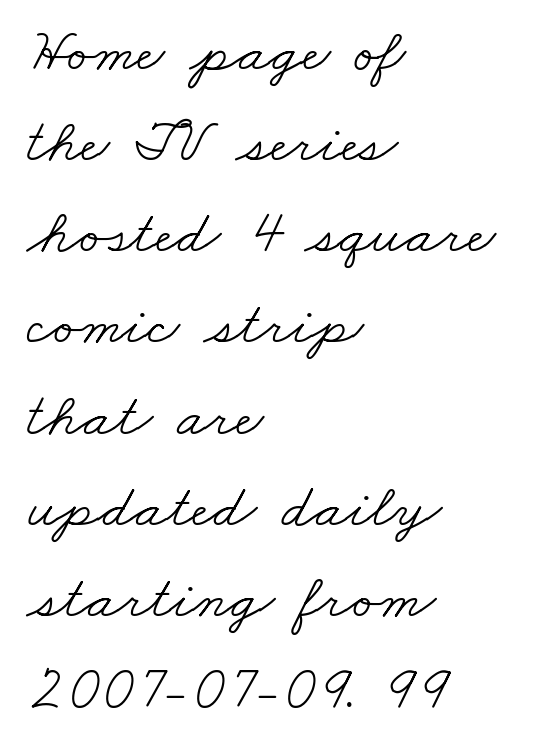
{"serif": "yes", "bold": "no", "weight": "light", "width": "wide", "stroke_contrast": "low", "x_height": "small", "monospaced": "no", "underline": "no", "align": "left", "line_spacing": "normal", "line_spacing_ratio": 1.47, "letter_spacing": "normal", "letter_spacing_em": 0.0, "glyph_px": 62}
